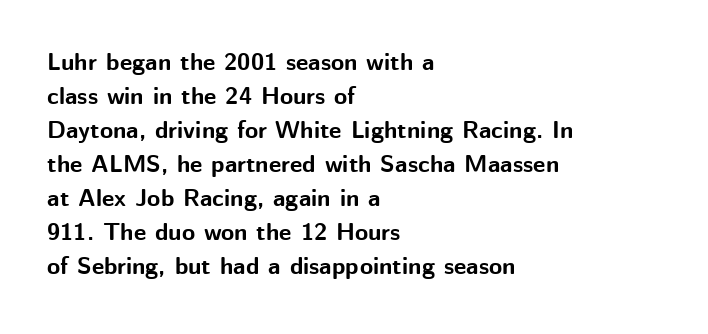
Q: Is the text bold? A: Yes.
Q: Is the text italic (slanted)? A: No, it is upright.
Q: Is the text underlined? A: No.
Q: How is the paragraph aligned? A: Left-aligned.
Q: Is the spacing between letters normal or unusually wide? A: Normal.
Q: Is the spacing between lines tight, normal or loose? A: Normal.
